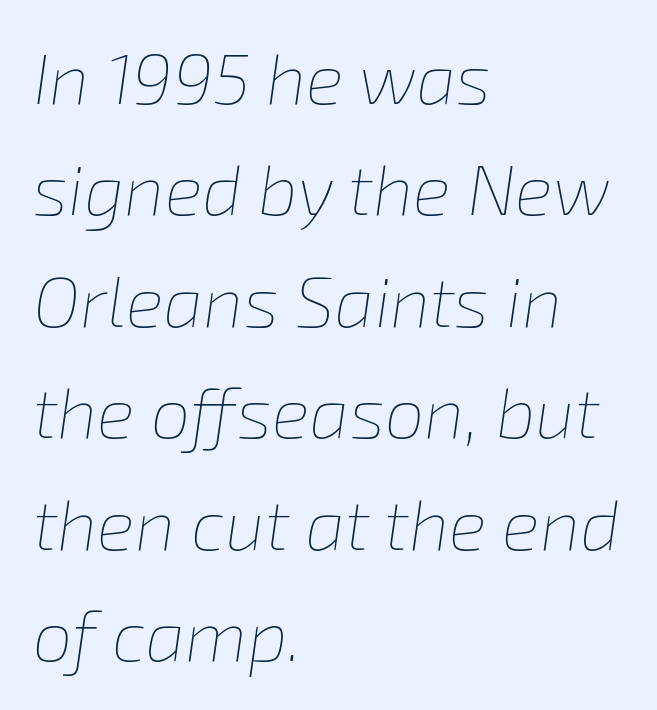
The image shows 71 px thin type, italic (leaning right); set left-aligned, normal line spacing (1.57x), normal letter spacing, not underlined; low stroke contrast and a medium x-height.
